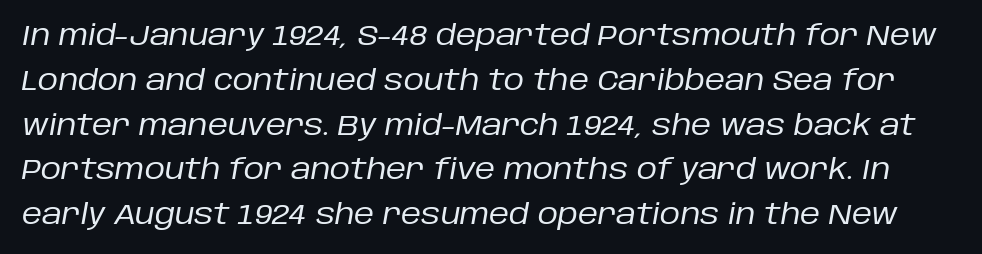
{"italic": "yes", "lean": "right", "slant_degrees": 10, "bold": "no", "weight": "regular", "width": "normal", "stroke_contrast": "low", "x_height": "large", "monospaced": "no", "underline": "no", "line_spacing": "normal", "line_spacing_ratio": 1.6, "letter_spacing": "normal", "letter_spacing_em": 0.0, "glyph_px": 28}
